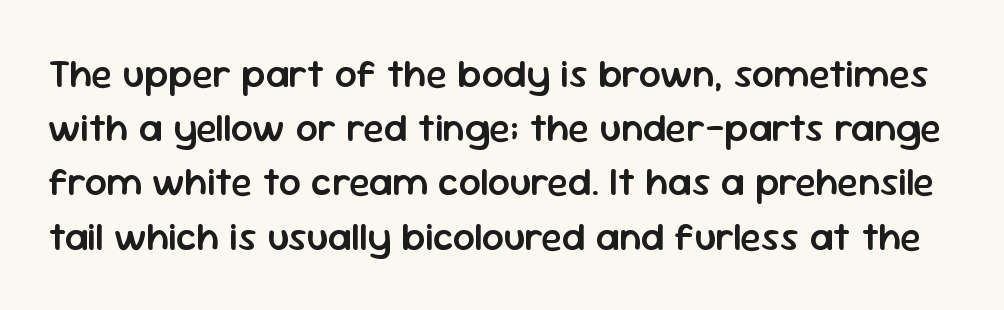
{"serif": "no", "italic": "no", "bold": "semi", "weight": "semibold", "width": "normal", "stroke_contrast": "low", "x_height": "medium", "monospaced": "no", "underline": "no", "line_spacing": "normal", "line_spacing_ratio": 1.39, "letter_spacing": "normal", "letter_spacing_em": 0.0, "glyph_px": 39}
